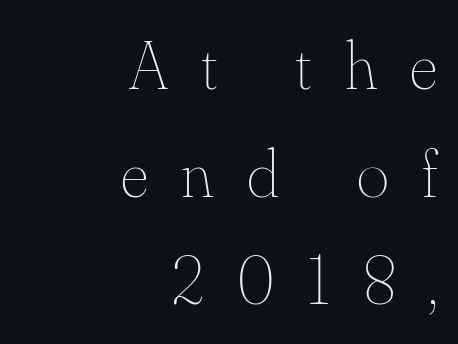
{"italic": "no", "bold": "no", "weight": "thin", "width": "normal", "stroke_contrast": "medium", "x_height": "small", "monospaced": "no", "underline": "no", "align": "right", "line_spacing": "normal", "line_spacing_ratio": 1.56, "letter_spacing": "wide", "letter_spacing_em": 0.48, "glyph_px": 69}
